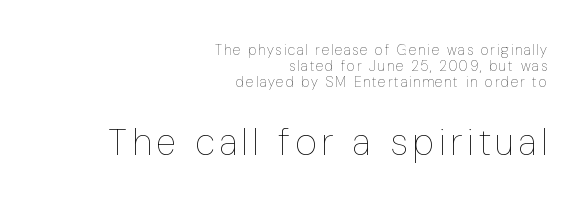
The image shows 37 px thin, condensed type, upright; set right-aligned, tight line spacing (1.13x), not underlined; the second (bottom) block is 2.64x larger; low stroke contrast and a medium x-height.
